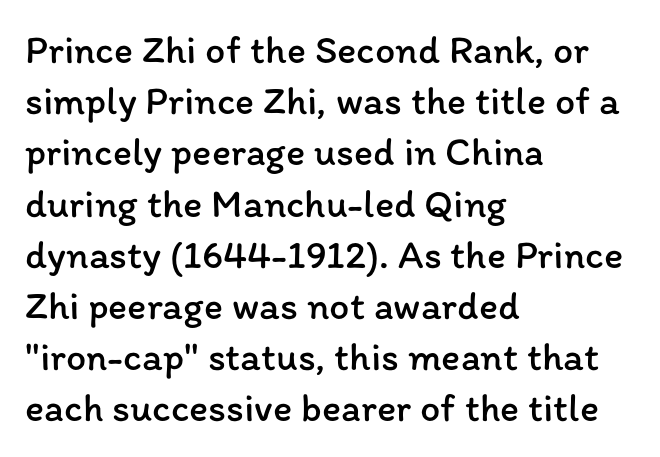
{"italic": "no", "bold": "no", "weight": "regular", "width": "normal", "stroke_contrast": "low", "x_height": "medium", "monospaced": "no", "underline": "no", "align": "left", "line_spacing": "normal", "line_spacing_ratio": 1.28, "letter_spacing": "normal", "letter_spacing_em": 0.0, "glyph_px": 40}
